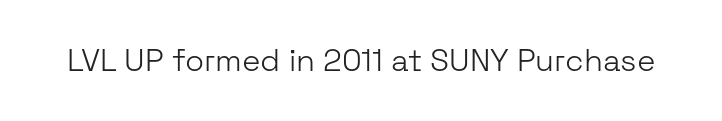
{"serif": "no", "italic": "no", "bold": "no", "weight": "light", "width": "normal", "stroke_contrast": "low", "x_height": "medium", "monospaced": "no", "underline": "no", "letter_spacing": "normal", "letter_spacing_em": 0.0, "glyph_px": 31}
